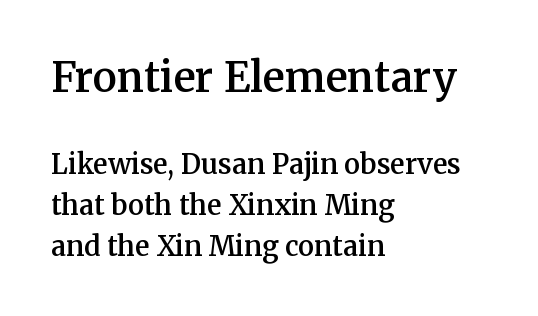
The space between consecutive lines is moderate. No word sits above an underline. Does the lettering tilt? It doesn't — this is upright. Each letter's strokes conclude with small projecting serifs.
